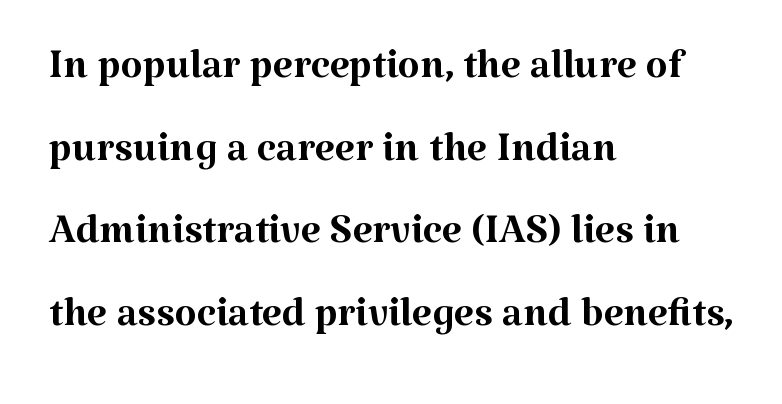
Q: Is the text bold? A: No.
Q: Is the text italic (slanted)? A: No, it is upright.
Q: Is the typeface a serif or a sans-serif typeface? A: Serif.
Q: Is the text underlined? A: No.
Q: How is the paragraph aligned? A: Left-aligned.
Q: Is the spacing between letters normal or unusually wide? A: Normal.
Q: Is the spacing between lines tight, normal or loose? A: Normal.
Q: Width (condensed, normal, or wide)? A: Normal.
Q: Stroke contrast? A: Medium.
Q: x-height? A: Medium.
Q: Monospaced? A: No.
